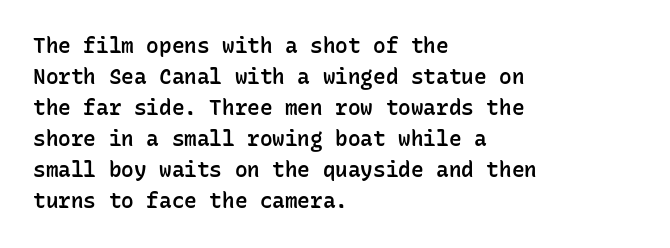
Q: Is the text bold? A: Semi-bold.
Q: Is the text italic (slanted)? A: No, it is upright.
Q: Is the text underlined? A: No.
Q: How is the paragraph aligned? A: Left-aligned.
Q: Is the spacing between letters normal or unusually wide? A: Normal.
Q: Is the spacing between lines tight, normal or loose? A: Normal.
